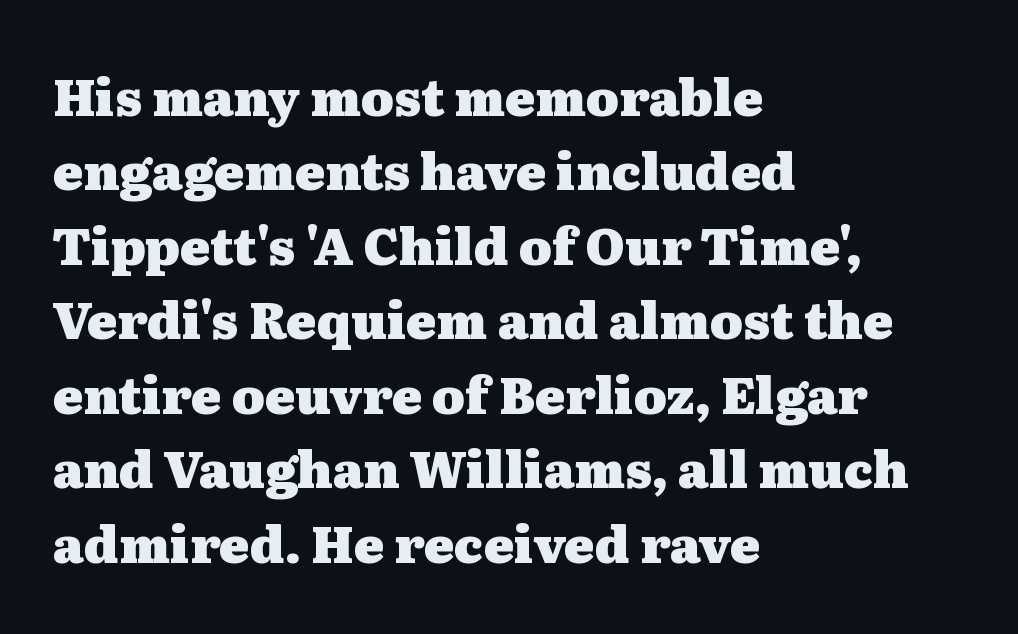
The image shows 50 px heavy, wide serif type, upright; set left-aligned, normal line spacing (1.49x), normal letter spacing, not underlined; medium stroke contrast and a medium x-height.
